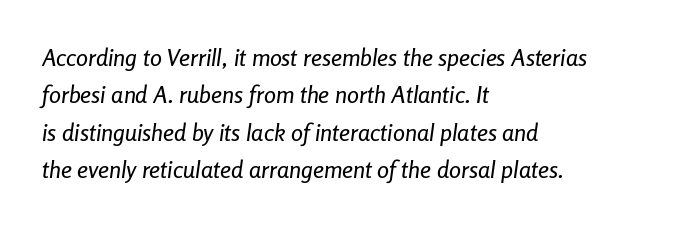
Q: Is the text italic (slanted)? A: Yes, it leans right by about 8 degrees.
Q: Is the text underlined? A: No.
Q: How is the paragraph aligned? A: Left-aligned.
Q: Is the spacing between letters normal or unusually wide? A: Normal.
Q: Is the spacing between lines tight, normal or loose? A: Normal.
